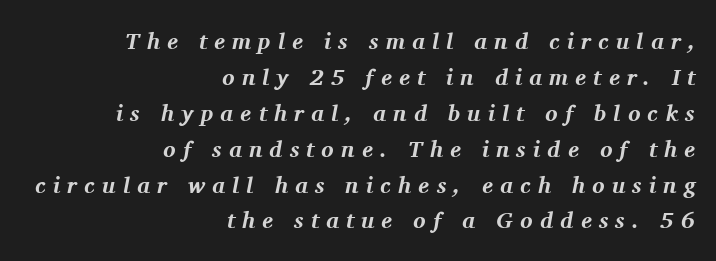
{"italic": "yes", "lean": "right", "slant_degrees": 11, "bold": "yes", "underline": "no", "align": "right", "line_spacing": "normal", "line_spacing_ratio": 1.56, "letter_spacing": "wide", "letter_spacing_em": 0.31, "glyph_px": 23}
